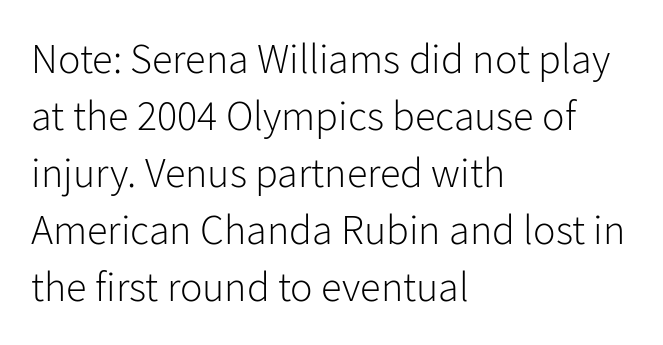
Q: Is the text bold? A: No.
Q: Is the text italic (slanted)? A: No, it is upright.
Q: Is the typeface a serif or a sans-serif typeface? A: Sans-serif.
Q: Is the text underlined? A: No.
Q: How is the paragraph aligned? A: Left-aligned.
Q: Is the spacing between letters normal or unusually wide? A: Normal.
Q: Is the spacing between lines tight, normal or loose? A: Normal.
Q: Width (condensed, normal, or wide)? A: Normal.
Q: Stroke contrast? A: Low.
Q: x-height? A: Medium.
Q: Monospaced? A: No.
